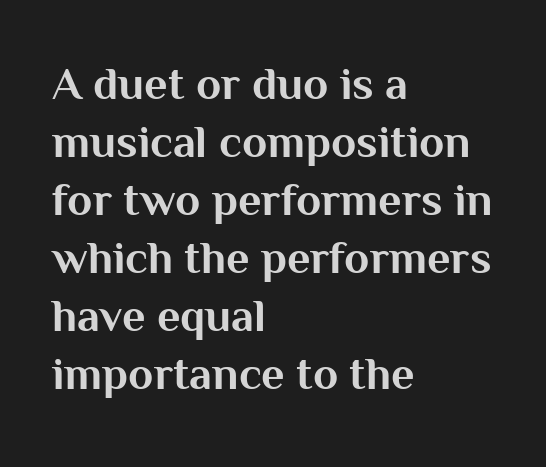
{"serif": "no", "italic": "no", "bold": "yes", "weight": "bold", "width": "normal", "stroke_contrast": "medium", "x_height": "medium", "monospaced": "no", "underline": "no", "align": "left", "line_spacing": "normal", "line_spacing_ratio": 1.26, "letter_spacing": "normal", "letter_spacing_em": 0.0, "glyph_px": 46}
